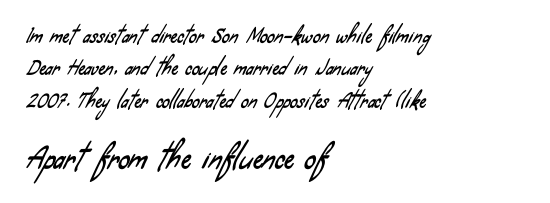
The image shows 28 px condensed sans-serif type; set left-aligned, normal line spacing (1.7x), normal letter spacing, not underlined; the second (bottom) block is 1.47x larger; low stroke contrast and a small x-height.
